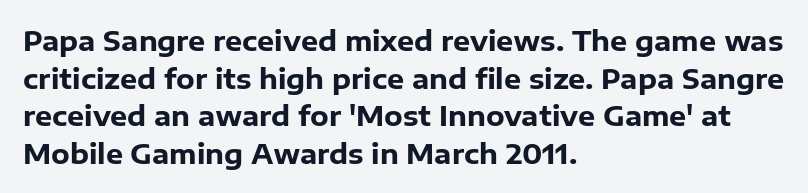
Its strokes are broad and dark, the hallmark of bold type. The letterforms sit shoulder to shoulder at normal distance. Horizontal alignment here is leftward, the default for most running prose. Each new line begins a customary step beneath the previous one. Has an underline been added? It has not. Characters remain perfectly vertical along every line.
